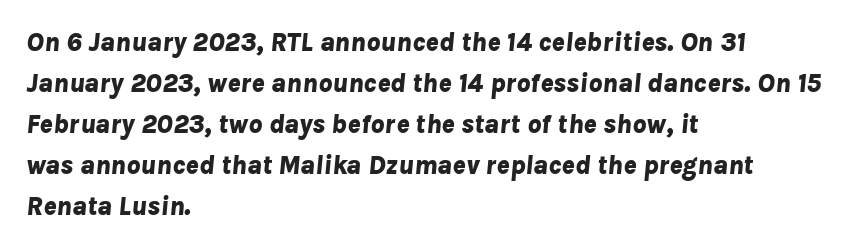
The image shows 27 px bold type, italic (leaning right); set left-aligned, normal line spacing (1.52x), normal letter spacing, not underlined.
